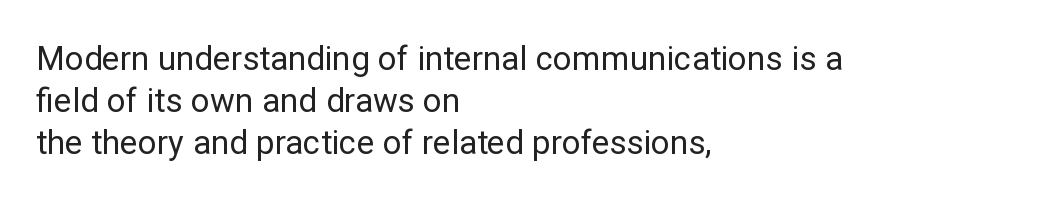
{"serif": "no", "italic": "no", "bold": "no", "weight": "regular", "width": "normal", "stroke_contrast": "low", "x_height": "medium", "monospaced": "no", "underline": "no", "align": "left", "line_spacing": "normal", "line_spacing_ratio": 1.28, "letter_spacing": "normal", "letter_spacing_em": 0.0, "glyph_px": 33}
